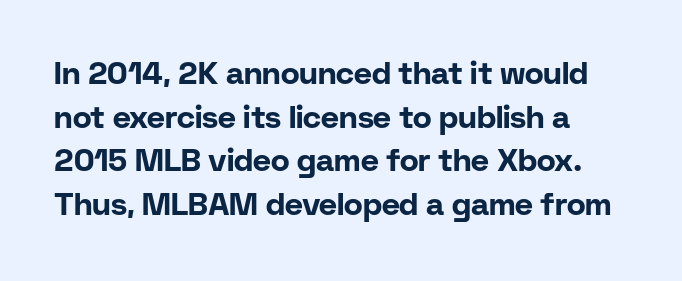
One-word summary of the alignment: left. Bare-footed words on every line. Here the glyphs are tracked normally, forming tight word shapes. A typesetter would call this proportional, since set widths differ per character.
